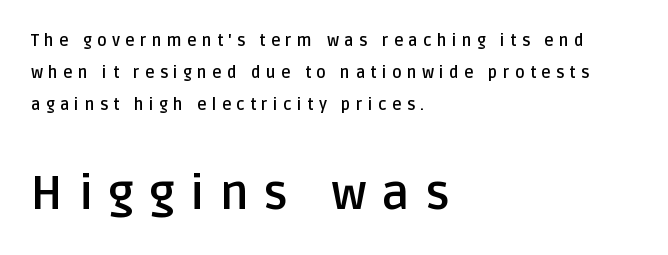
The image shows 47 px semibold sans-serif type, upright; set left-aligned, loose line spacing (2.01x), unusually wide letter spacing (+0.33 em), not underlined; the second (bottom) block is 2.94x larger; low stroke contrast and a large x-height.
